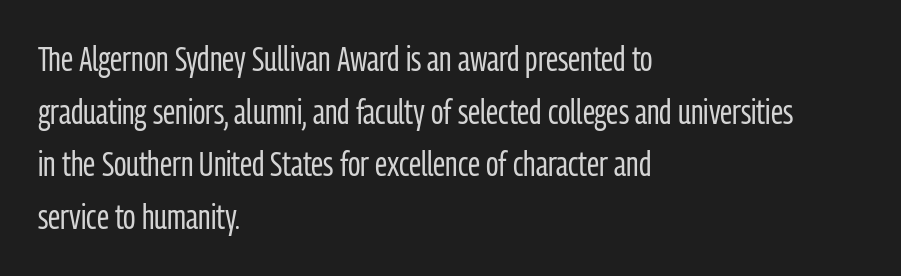
{"serif": "no", "italic": "no", "bold": "no", "weight": "regular", "width": "condensed", "stroke_contrast": "low", "x_height": "medium", "monospaced": "no", "underline": "no", "align": "left", "line_spacing": "normal", "line_spacing_ratio": 1.55, "letter_spacing": "normal", "letter_spacing_em": 0.0, "glyph_px": 34}
